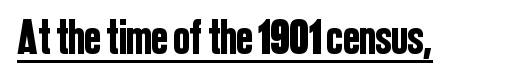
The image shows 49 px condensed sans-serif type, upright; set normal letter spacing, underlined; low stroke contrast and a medium x-height.
